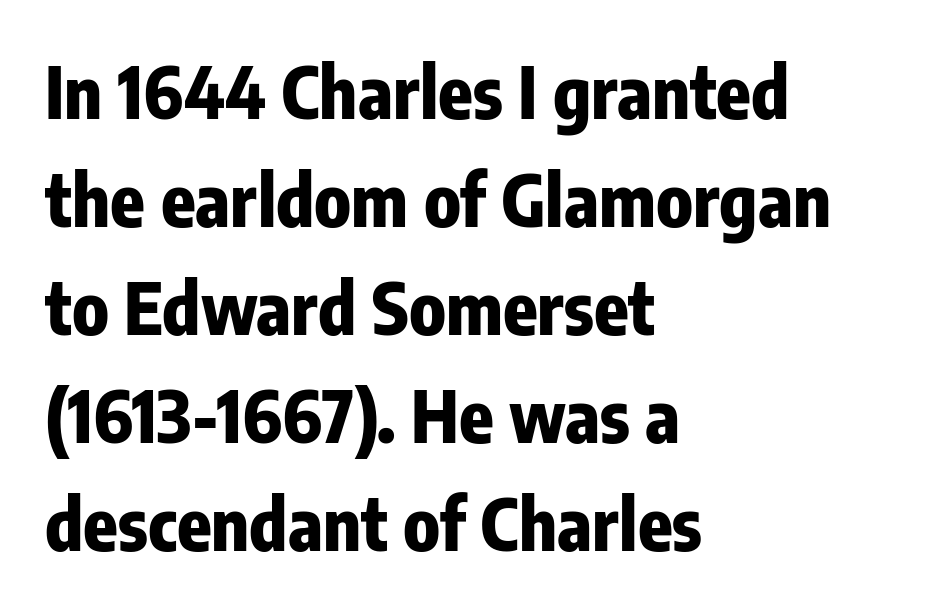
Bare-footed words on every line. The rag falls on the right side of this text block. The gaps between neighbouring characters are ordinary and unremarkable. This sample keeps an unexceptional amount of space between lines. The face used here is a sans, in the tradition of grotesques and geometrics. Strokes here are thick enough to call this a true bold.
